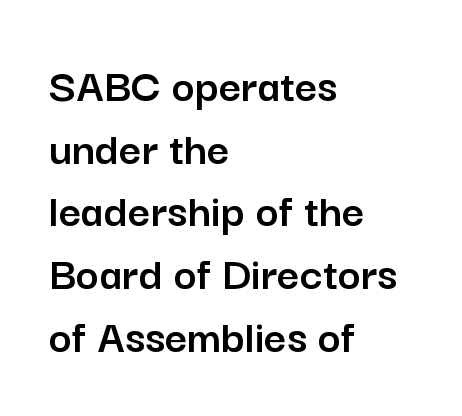
Q: Is the text italic (slanted)? A: No, it is upright.
Q: Is the typeface a serif or a sans-serif typeface? A: Sans-serif.
Q: Is the text underlined? A: No.
Q: How is the paragraph aligned? A: Left-aligned.
Q: Is the spacing between letters normal or unusually wide? A: Normal.
Q: Is the spacing between lines tight, normal or loose? A: Normal.
Q: Width (condensed, normal, or wide)? A: Normal.
Q: Stroke contrast? A: Low.
Q: x-height? A: Medium.
Q: Monospaced? A: No.
